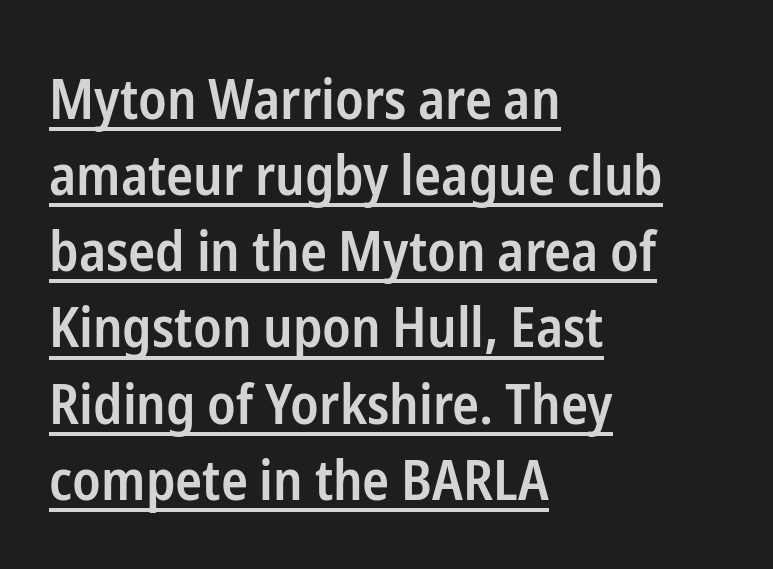
{"serif": "no", "italic": "no", "bold": "semi", "weight": "semibold", "width": "condensed", "stroke_contrast": "low", "x_height": "medium", "monospaced": "no", "underline": "yes", "align": "left", "line_spacing": "normal", "line_spacing_ratio": 1.36, "letter_spacing": "normal", "letter_spacing_em": 0.0, "glyph_px": 56}
